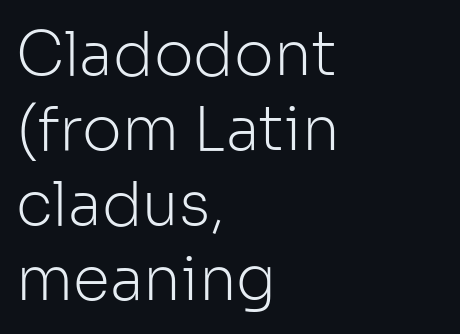
Q: Is the text bold? A: No.
Q: Is the text italic (slanted)? A: No, it is upright.
Q: Is the typeface a serif or a sans-serif typeface? A: Sans-serif.
Q: Is the text underlined? A: No.
Q: How is the paragraph aligned? A: Left-aligned.
Q: Is the spacing between letters normal or unusually wide? A: Normal.
Q: Is the spacing between lines tight, normal or loose? A: Normal.
Q: Width (condensed, normal, or wide)? A: Normal.
Q: Stroke contrast? A: Low.
Q: x-height? A: Medium.
Q: Monospaced? A: No.
